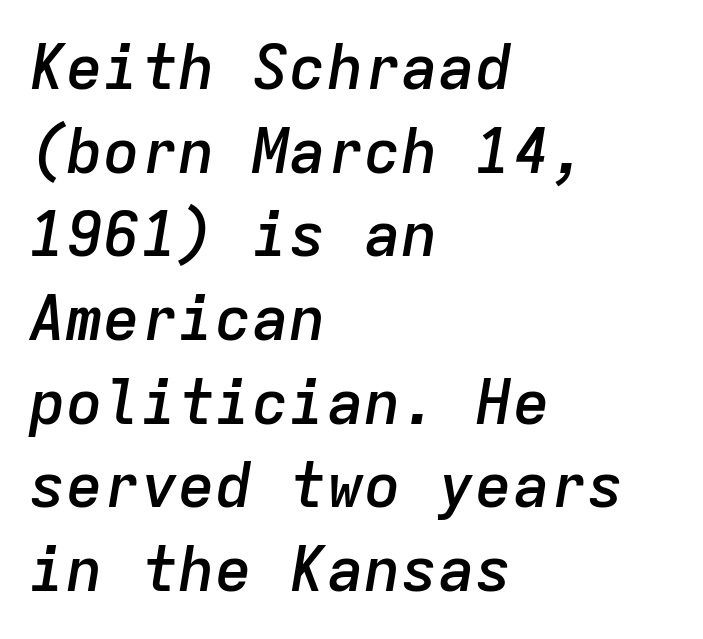
{"italic": "yes", "lean": "right", "slant_degrees": 9, "bold": "semi", "weight": "semibold", "width": "normal", "stroke_contrast": "low", "x_height": "medium", "monospaced": "yes", "underline": "no", "align": "left", "line_spacing": "normal", "line_spacing_ratio": 1.35, "letter_spacing": "normal", "letter_spacing_em": 0.0, "glyph_px": 62}
